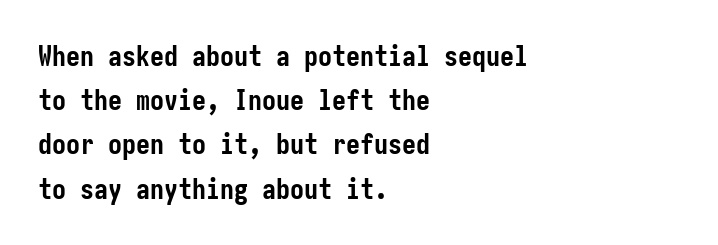
{"serif": "no", "italic": "no", "bold": "yes", "weight": "semibold", "width": "condensed", "stroke_contrast": "low", "x_height": "medium", "underline": "no", "align": "left", "line_spacing": "normal", "line_spacing_ratio": 1.58, "letter_spacing": "normal", "letter_spacing_em": 0.0, "glyph_px": 28}
